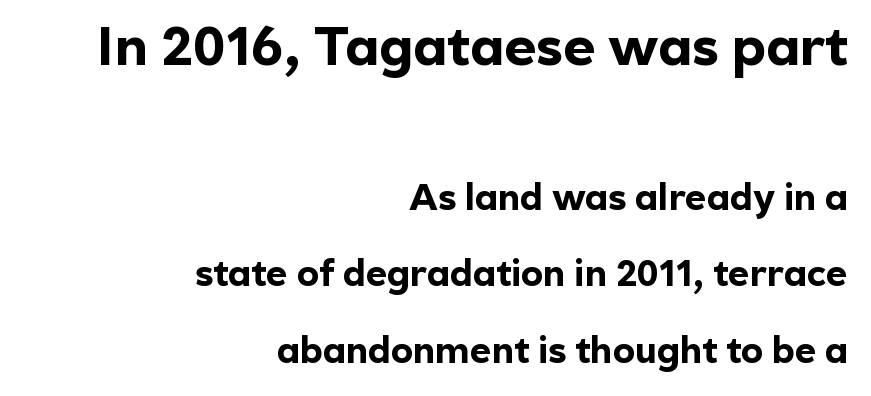
The glyphs have the mass of a bold cut. These lines stand farther apart than default settings would place them. Is the lower block the larger one? No — the upper block carries the bigger type. The type family on display is of the sans-serif kind. Unlike italic type, these characters show no tilt at all. The gap between lines stays unmarked.
